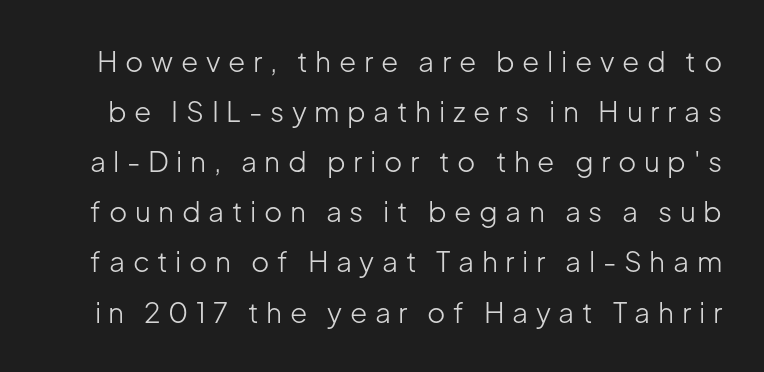
{"serif": "no", "italic": "no", "bold": "no", "weight": "light", "width": "normal", "stroke_contrast": "low", "x_height": "medium", "monospaced": "no", "underline": "no", "line_spacing_ratio": 1.79, "letter_spacing": "wide", "letter_spacing_em": 0.27, "glyph_px": 28}
